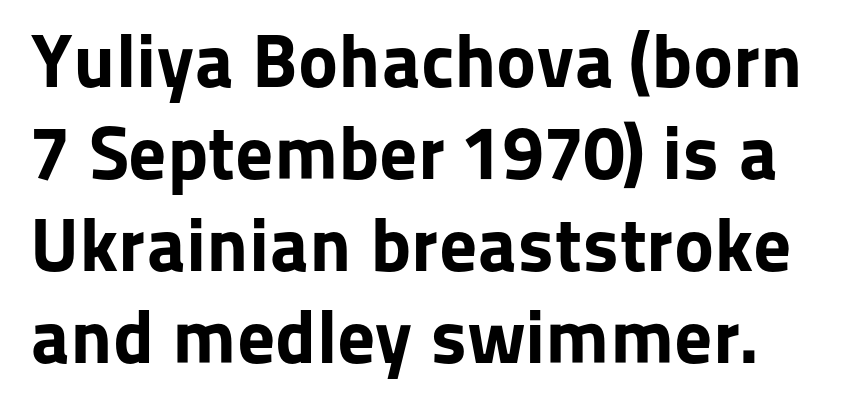
Q: Is the text bold? A: Yes.
Q: Is the text italic (slanted)? A: No, it is upright.
Q: Is the typeface a serif or a sans-serif typeface? A: Sans-serif.
Q: Is the text underlined? A: No.
Q: Is the spacing between letters normal or unusually wide? A: Normal.
Q: Width (condensed, normal, or wide)? A: Normal.
Q: Stroke contrast? A: Low.
Q: x-height? A: Medium.
Q: Monospaced? A: No.
